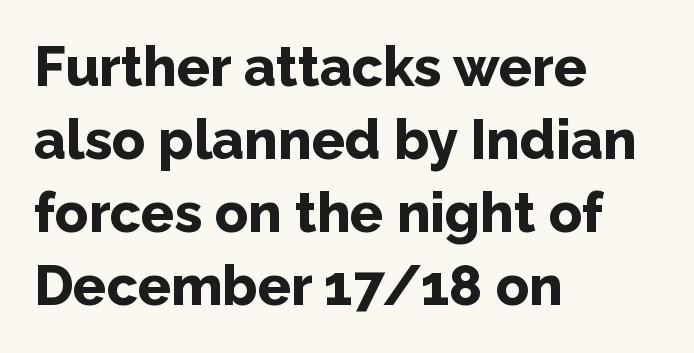
Glance below the letters and you will spot only blank space. Characters follow at the spacing the type designer built in. Character widths vary here, with narrow letters taking less room than wide ones. Rendered with straight, roman letterforms. Examine the stroke ends and you'll find no serifs.
